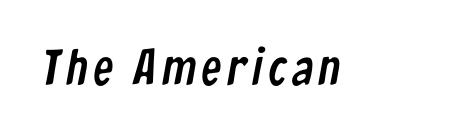
The image shows 50 px condensed sans-serif type; set not underlined; low stroke contrast and a medium x-height.
